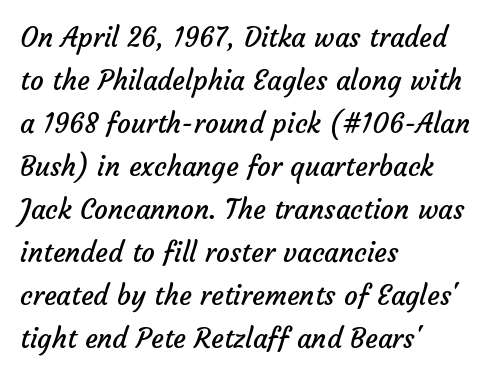
The image shows 27 px text type; set left-aligned, normal line spacing (1.59x), normal letter spacing, not underlined.
